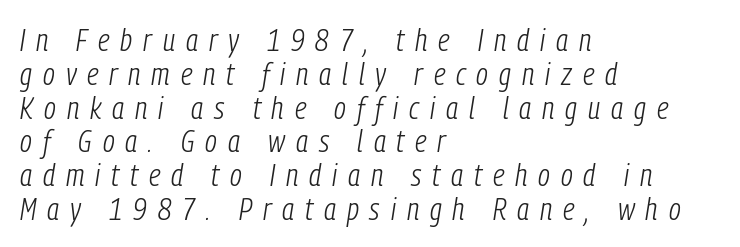
The image shows 31 px light, condensed type, italic (leaning right); set left-aligned, tight line spacing (1.09x), unusually wide letter spacing (+0.35 em), not underlined; low stroke contrast and a medium x-height.
